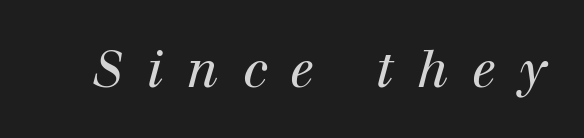
The text was rendered using a seriffed face with decorative stroke endings. A typesetter would call this heavily tracked-out type. The passage shown is typed in a proportional face where columns would drift. The axis of the letterforms is tilted away from vertical. No extra ink here — the face is not bold.
